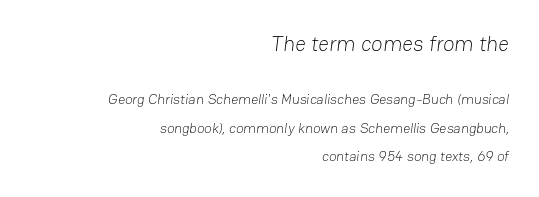
The image shows 21 px text type; set right-aligned, loose line spacing (2.05x), normal letter spacing, not underlined; the first (top) block is 1.5x larger.
